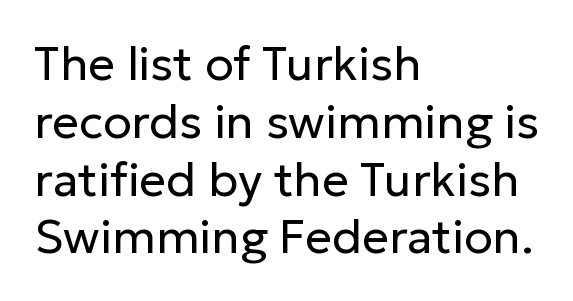
Q: Is the text bold? A: No.
Q: Is the text italic (slanted)? A: No, it is upright.
Q: Is the typeface a serif or a sans-serif typeface? A: Sans-serif.
Q: Is the text underlined? A: No.
Q: How is the paragraph aligned? A: Left-aligned.
Q: Is the spacing between letters normal or unusually wide? A: Normal.
Q: Width (condensed, normal, or wide)? A: Normal.
Q: Stroke contrast? A: Low.
Q: x-height? A: Medium.
Q: Monospaced? A: No.
